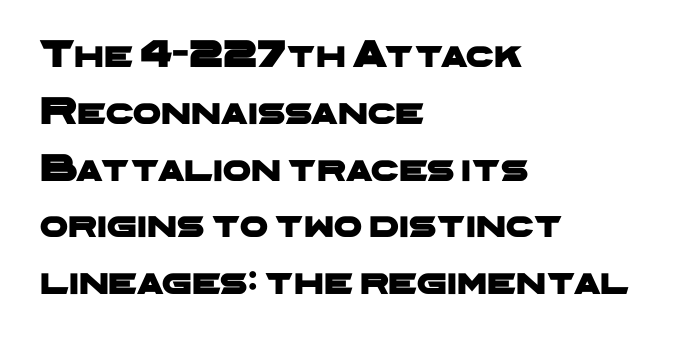
{"serif": "no", "width": "wide", "stroke_contrast": "low", "x_height": "medium", "monospaced": "no", "underline": "no", "align": "left", "line_spacing": "normal", "line_spacing_ratio": 1.42, "letter_spacing": "normal", "letter_spacing_em": 0.0, "glyph_px": 40}
